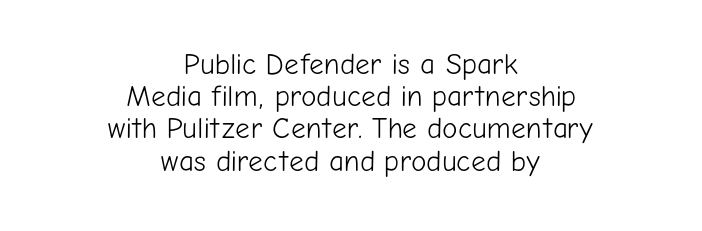
{"serif": "no", "italic": "no", "bold": "no", "weight": "light", "width": "normal", "stroke_contrast": "low", "x_height": "medium", "monospaced": "no", "underline": "no", "align": "center", "line_spacing": "tight", "line_spacing_ratio": 1.11, "letter_spacing": "normal", "letter_spacing_em": 0.0, "glyph_px": 29}
